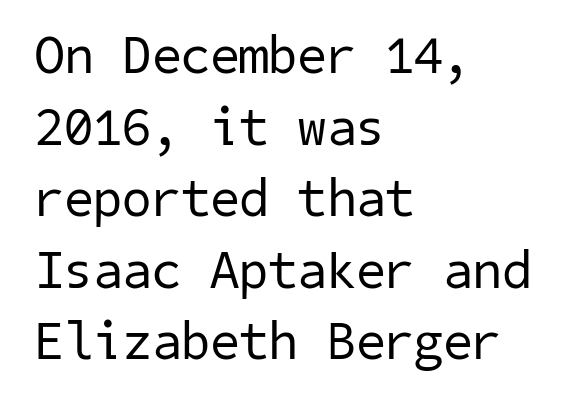
Q: Is the text bold? A: No.
Q: Is the typeface a serif or a sans-serif typeface? A: Sans-serif.
Q: Is the text underlined? A: No.
Q: How is the paragraph aligned? A: Left-aligned.
Q: Is the spacing between letters normal or unusually wide? A: Normal.
Q: Is the spacing between lines tight, normal or loose? A: Normal.
Q: Width (condensed, normal, or wide)? A: Normal.
Q: Stroke contrast? A: Low.
Q: x-height? A: Medium.
